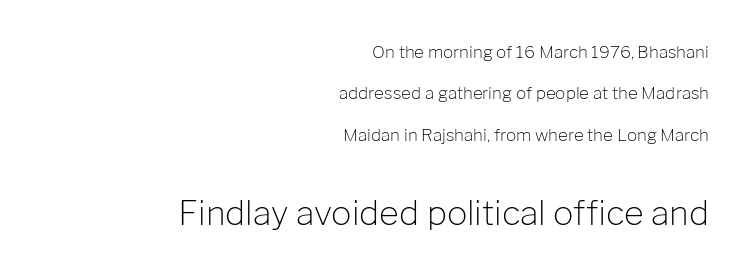
{"serif": "no", "italic": "no", "bold": "no", "weight": "light", "width": "normal", "stroke_contrast": "low", "x_height": "medium", "monospaced": "no", "underline": "no", "align": "right", "line_spacing": "loose", "line_spacing_ratio": 2.43, "letter_spacing": "normal", "letter_spacing_em": 0.0, "larger_block": "second", "size_ratio": 2.0, "glyph_px": 34}
